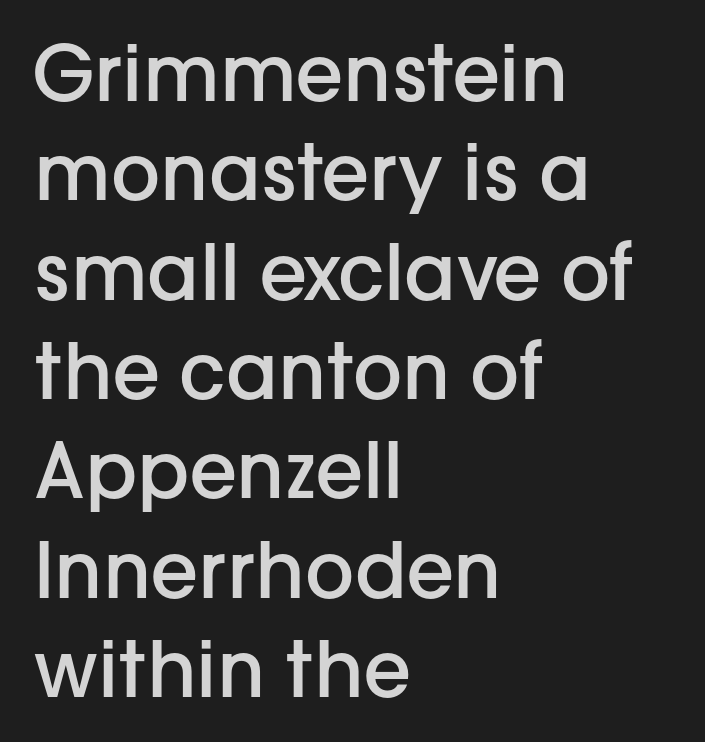
{"serif": "no", "italic": "no", "bold": "semi", "weight": "semibold", "width": "normal", "stroke_contrast": "low", "x_height": "medium", "monospaced": "no", "underline": "no", "align": "left", "line_spacing": "normal", "line_spacing_ratio": 1.29, "letter_spacing": "normal", "letter_spacing_em": 0.0, "glyph_px": 77}
